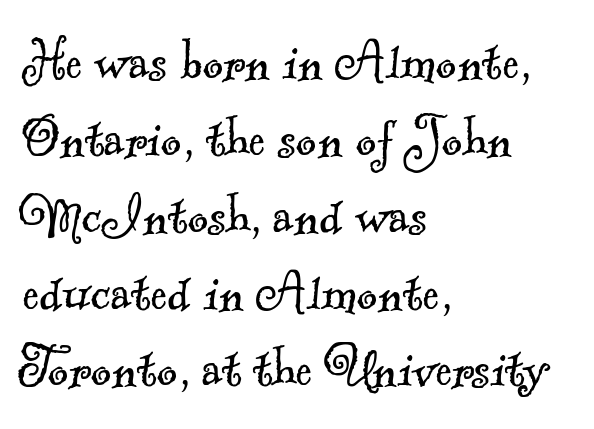
The paragraph has a hard left edge and a soft right edge. I'd call this a serif setting — the letters wear small feet. A typesetter would call this zero additional tracking. The area under the type is left untouched.
